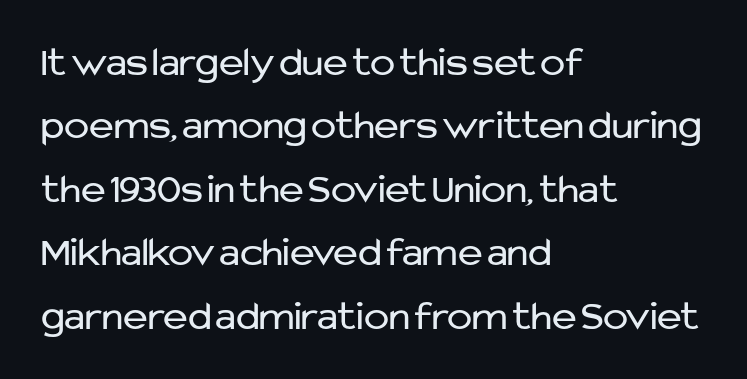
{"serif": "no", "italic": "no", "bold": "no", "weight": "regular", "width": "normal", "stroke_contrast": "low", "x_height": "medium", "monospaced": "no", "underline": "no", "align": "left", "line_spacing": "normal", "line_spacing_ratio": 1.51, "letter_spacing": "normal", "letter_spacing_em": 0.0, "glyph_px": 42}
